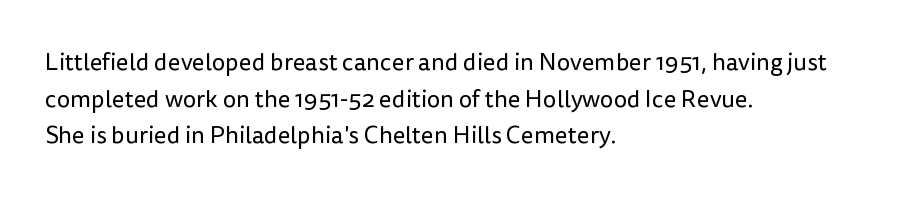
Q: Is the text bold? A: No.
Q: Is the text italic (slanted)? A: No, it is upright.
Q: Is the text underlined? A: No.
Q: How is the paragraph aligned? A: Left-aligned.
Q: Is the spacing between letters normal or unusually wide? A: Normal.
Q: Is the spacing between lines tight, normal or loose? A: Normal.
